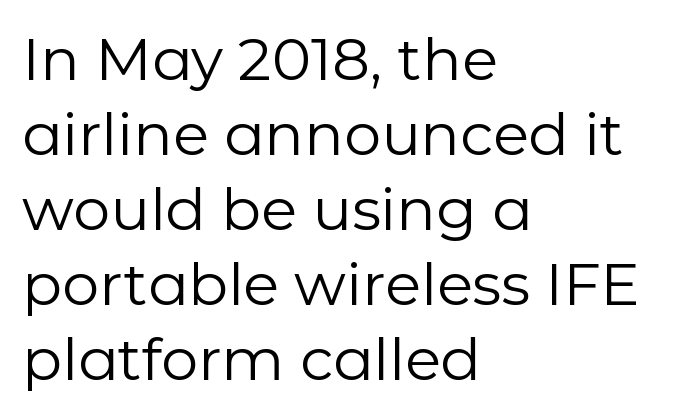
{"serif": "no", "italic": "no", "bold": "no", "weight": "regular", "width": "normal", "stroke_contrast": "low", "x_height": "medium", "monospaced": "no", "underline": "no", "align": "left", "line_spacing": "normal", "line_spacing_ratio": 1.27, "letter_spacing": "normal", "letter_spacing_em": 0.0, "glyph_px": 59}
